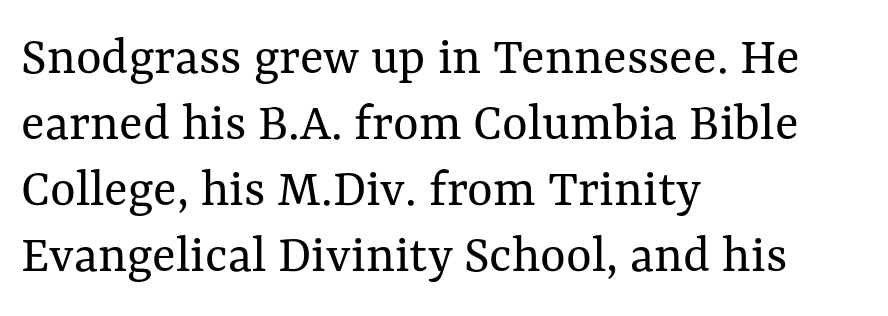
{"italic": "no", "bold": "no", "weight": "regular", "width": "normal", "stroke_contrast": "medium", "x_height": "medium", "monospaced": "no", "underline": "no", "align": "left", "line_spacing_ratio": 1.2, "letter_spacing": "normal", "letter_spacing_em": 0.0, "glyph_px": 55}
